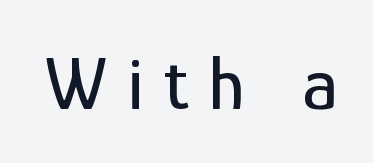
The image shows 75 px condensed sans-serif type, upright; set unusually wide letter spacing (+0.27 em), not underlined; low stroke contrast and a medium x-height.
